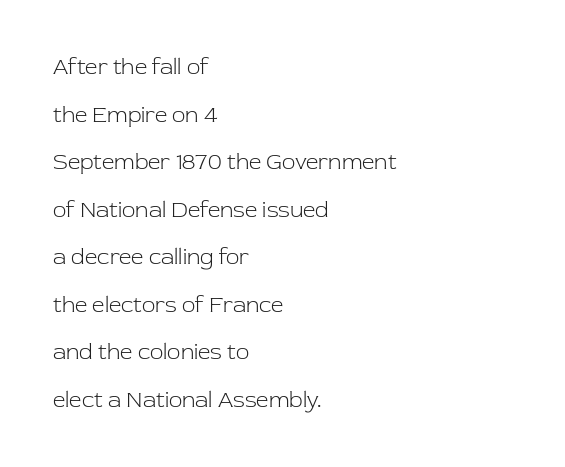
{"italic": "no", "bold": "no", "underline": "no", "align": "left", "line_spacing": "loose", "line_spacing_ratio": 2.16, "letter_spacing": "normal", "letter_spacing_em": 0.0, "glyph_px": 22}
